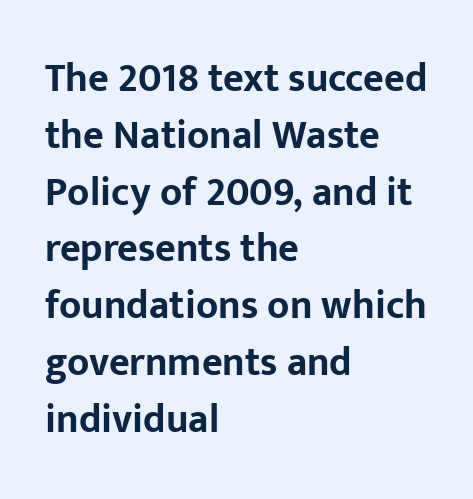
Type without underlining. Notice how thick the strokes are: this is what a full bold looks like. Spacing verdict: proportional, widths tailored to each character. Stroke terminals: plain, sans-serif. Visually the block forms a straight wall on the left and a jagged coastline on the right. Italic? Not at all — the glyphs are vertical.
